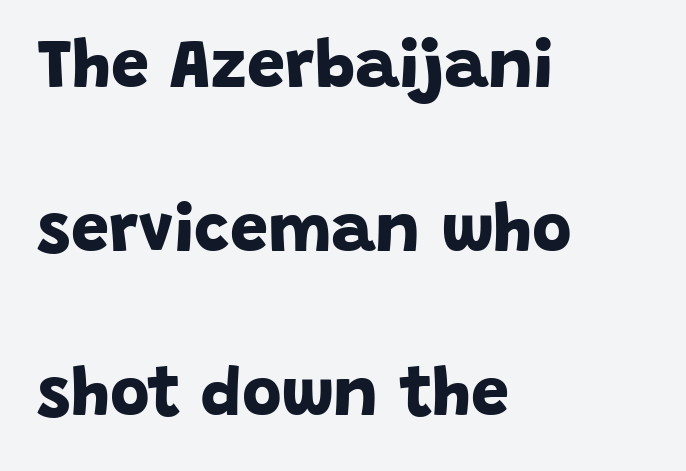
{"serif": "no", "bold": "yes", "weight": "bold", "width": "normal", "stroke_contrast": "low", "x_height": "large", "monospaced": "no", "underline": "no", "align": "left", "line_spacing": "loose", "line_spacing_ratio": 2.41, "letter_spacing": "normal", "letter_spacing_em": 0.0, "glyph_px": 68}
